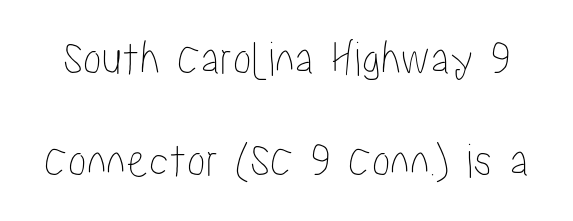
The image shows 50 px condensed type, upright; set loose line spacing (2.05x), normal letter spacing, not underlined; low stroke contrast and a medium x-height.
